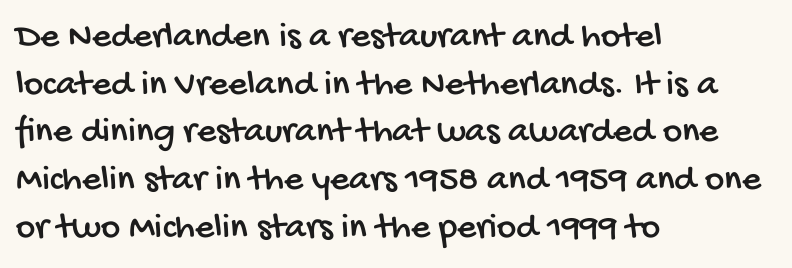
Every row of glyphs begins at an identical x-position on the left. The area under the type is left untouched. Examine the stroke ends and you'll find no serifs. Rows of type keep a routine distance in the vertical direction. Think of a printed novel: that variable character pitch is what you see here.
